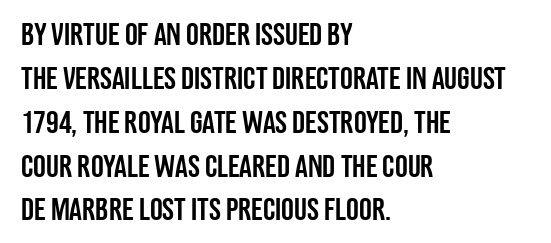
The line-height multiplier appears to be the usual default. Between one letter and the next there's only the usual sliver of space. Every character sits straight up, as roman type does. Check under the words: just untouched page.
